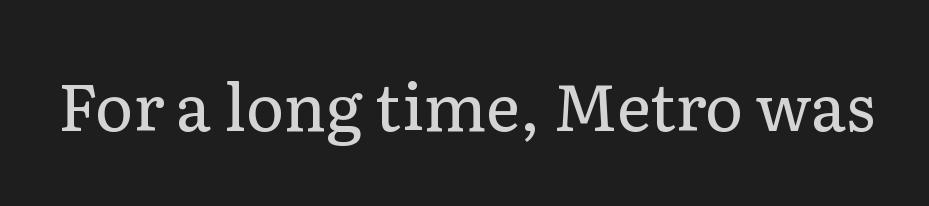
{"serif": "yes", "italic": "no", "bold": "no", "weight": "regular", "width": "normal", "stroke_contrast": "low", "x_height": "medium", "monospaced": "no", "underline": "no", "letter_spacing": "normal", "letter_spacing_em": 0.0, "glyph_px": 65}
